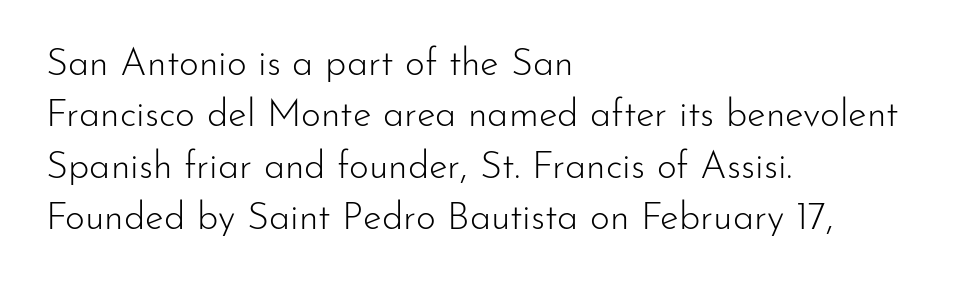
Q: Is the text bold? A: No.
Q: Is the text italic (slanted)? A: No, it is upright.
Q: Is the typeface a serif or a sans-serif typeface? A: Sans-serif.
Q: Is the text underlined? A: No.
Q: How is the paragraph aligned? A: Left-aligned.
Q: Is the spacing between letters normal or unusually wide? A: Normal.
Q: Is the spacing between lines tight, normal or loose? A: Normal.
Q: Width (condensed, normal, or wide)? A: Normal.
Q: Stroke contrast? A: Low.
Q: x-height? A: Small.
Q: Monospaced? A: No.
